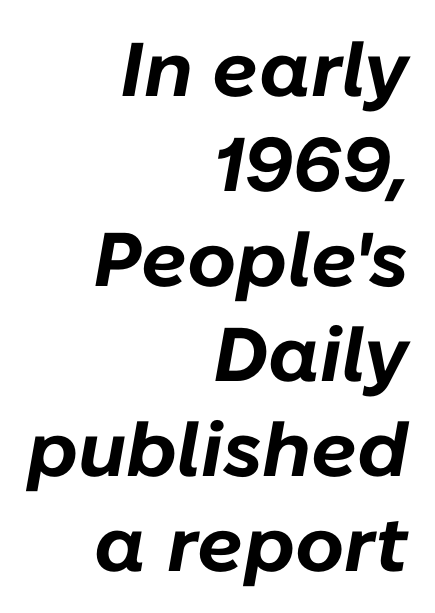
Descenders hang freely into open space. When letters slant like this, we call the style italic. Tracking here is standard; glyphs follow each other at the usual distance. Looks like regular typesetting: each glyph gets only the width it needs.
